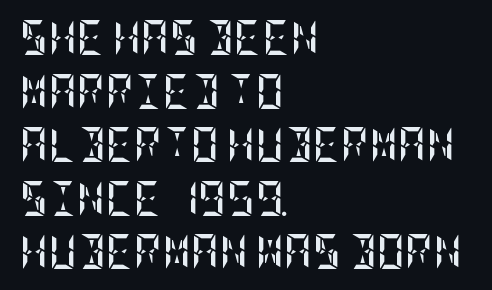
The tracking reads as untouched default to a designer's eye. Every character sits straight up, as roman type does. Layout note: lines flush left. Plenty of ink on the page — the face is bold. Is there much room between lines? A standard amount, neither cramped nor airy.
